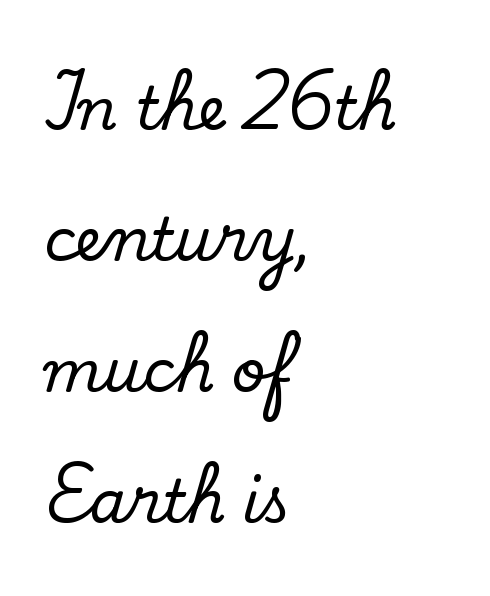
Has an underline been added? It has not. Visually the block forms a straight wall on the left and a jagged coastline on the right. Look at the tracking — it's just the regular setting, nothing added.
